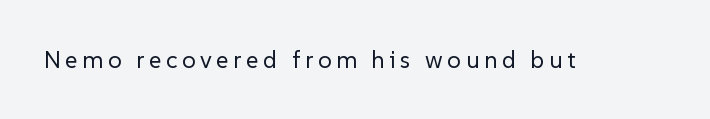
Q: Is the text bold? A: No.
Q: Is the text italic (slanted)? A: No, it is upright.
Q: Is the text underlined? A: No.
